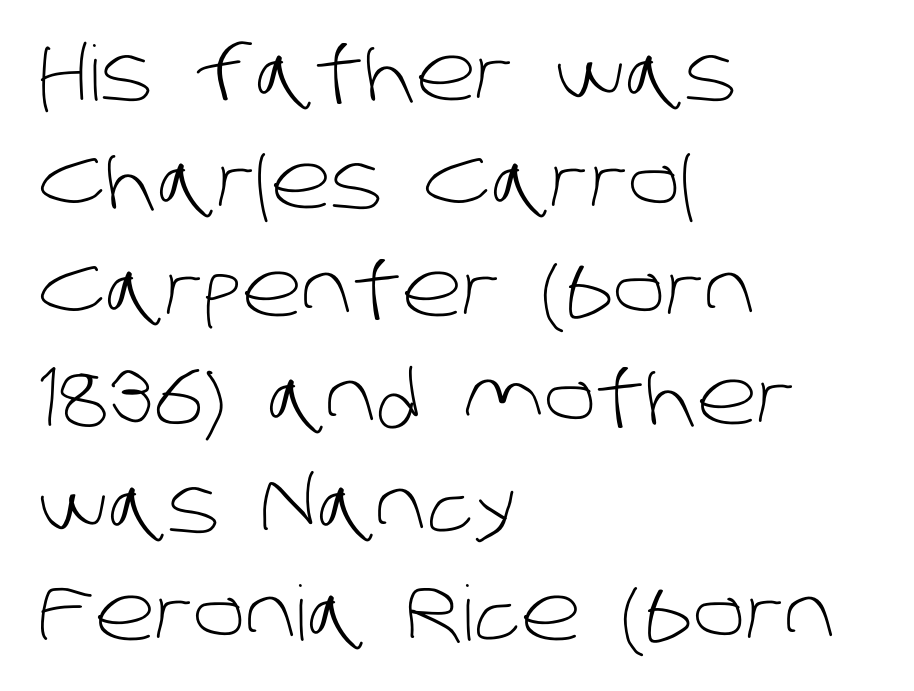
The image shows 76 px light sans-serif type; set left-aligned, normal line spacing (1.42x), normal letter spacing, not underlined; low stroke contrast and a large x-height.
